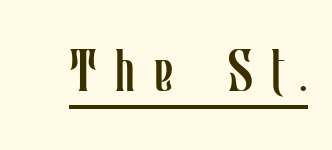
Designer's note — italics off, roman on. The font sits on the lighter half of the weight spectrum, regular included. Between one letter and the next there's a generous, obvious gap. Somebody hit Ctrl+U on this one — the words are underlined. These lines are rendered in a variable-pitch font.
